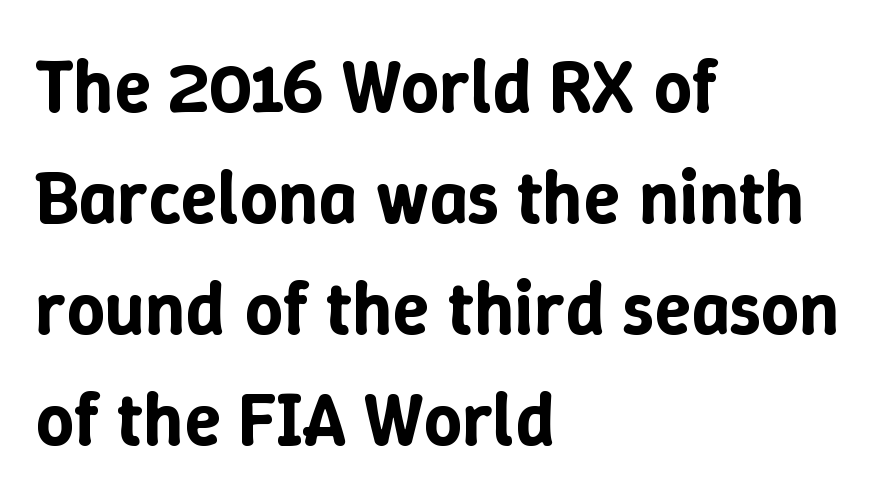
{"italic": "no", "width": "normal", "stroke_contrast": "low", "x_height": "medium", "monospaced": "no", "underline": "no", "align": "left", "line_spacing": "normal", "line_spacing_ratio": 1.48, "letter_spacing": "normal", "letter_spacing_em": 0.0, "glyph_px": 75}
